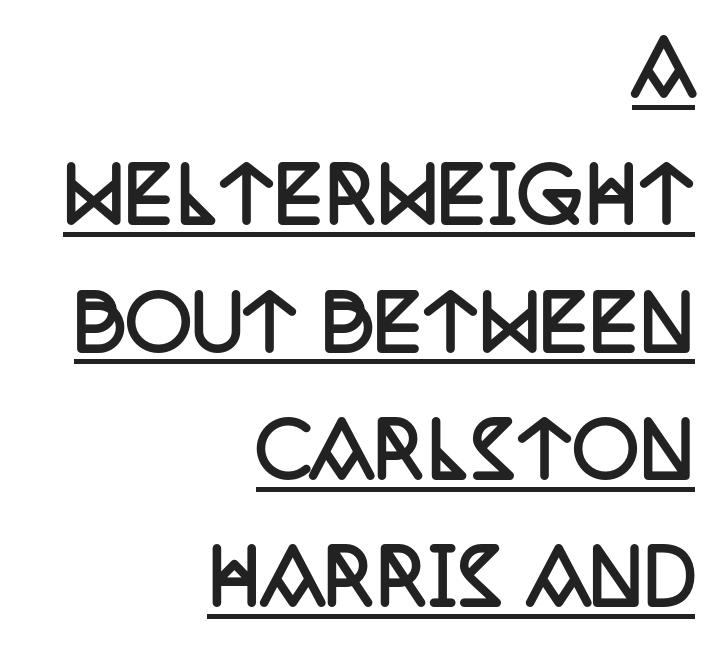
Q: Is the text bold? A: Yes.
Q: Is the text italic (slanted)? A: No, it is upright.
Q: Is the typeface a serif or a sans-serif typeface? A: Serif.
Q: Is the text underlined? A: Yes.
Q: How is the paragraph aligned? A: Right-aligned.
Q: Is the spacing between letters normal or unusually wide? A: Normal.
Q: Width (condensed, normal, or wide)? A: Condensed.
Q: Stroke contrast? A: Low.
Q: x-height? A: Large.
Q: Monospaced? A: No.
